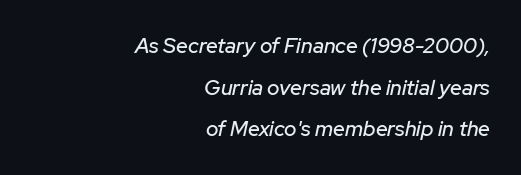
The image shows 21 px text type, italic (leaning right); set right-aligned, loose line spacing (1.98x), normal letter spacing, not underlined.
